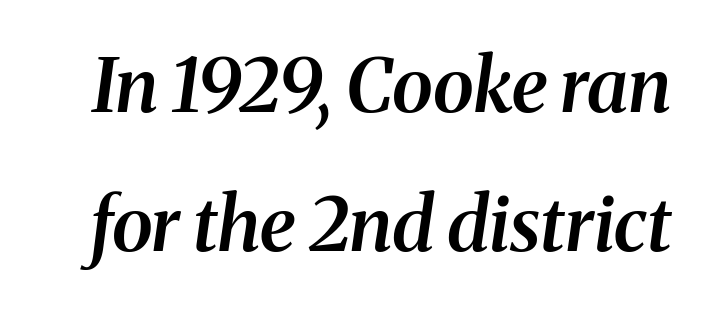
Q: Is the text bold? A: Semi-bold.
Q: Is the text italic (slanted)? A: Yes, it leans right by about 8 degrees.
Q: Is the typeface a serif or a sans-serif typeface? A: Serif.
Q: Is the text underlined? A: No.
Q: Is the spacing between letters normal or unusually wide? A: Normal.
Q: Width (condensed, normal, or wide)? A: Normal.
Q: Stroke contrast? A: Medium.
Q: x-height? A: Medium.
Q: Monospaced? A: No.
